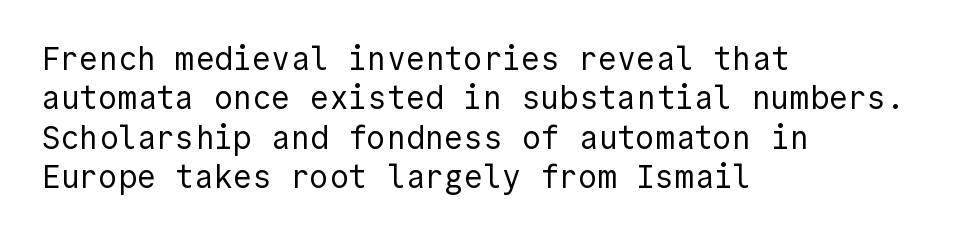
{"serif": "no", "italic": "no", "bold": "no", "weight": "regular", "width": "normal", "x_height": "medium", "underline": "no", "align": "left", "line_spacing_ratio": 1.23, "letter_spacing": "normal", "letter_spacing_em": 0.0, "glyph_px": 32}
